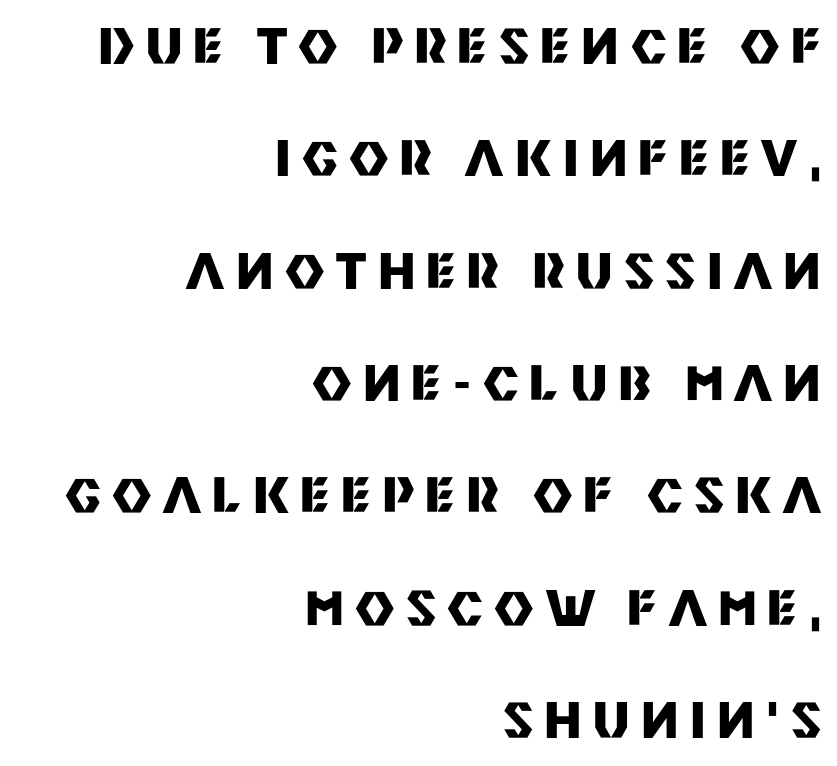
Line ends are locked; line starts wander. This sample has the flowing, uneven cadence of proportional lettering. Style check: upright. Typographic density is high because the face is bold.
